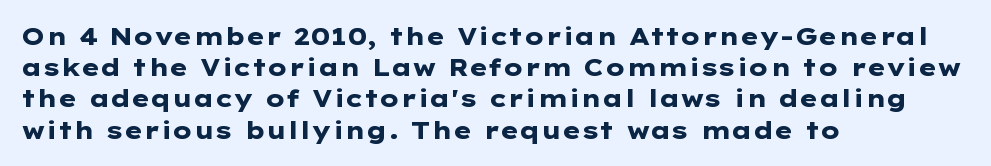
{"italic": "no", "bold": "yes", "underline": "no", "align": "left", "line_spacing": "normal", "line_spacing_ratio": 1.3, "letter_spacing": "normal", "letter_spacing_em": 0.0, "glyph_px": 24}
